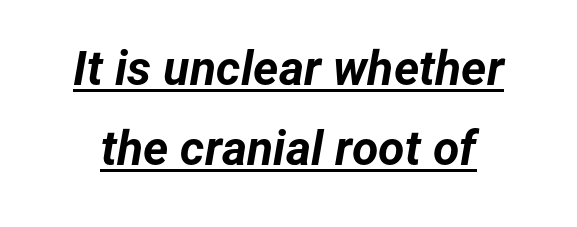
{"italic": "yes", "lean": "right", "slant_degrees": 12, "bold": "yes", "weight": "bold", "width": "normal", "stroke_contrast": "low", "x_height": "medium", "monospaced": "no", "underline": "yes", "line_spacing": "normal", "line_spacing_ratio": 1.67, "letter_spacing": "normal", "letter_spacing_em": 0.0, "glyph_px": 48}
